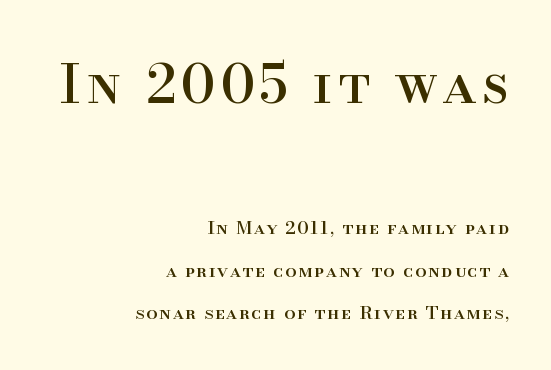
The space directly below the letters is spotless. The lettering holds an erect, upright posture throughout. Bigger letters appear in the top chunk; the bottom chunk is reduced. In terms of letterform style, serifs are clearly present. Leading: increased. This rendering uses right alignment, leaving the left contour irregular.
